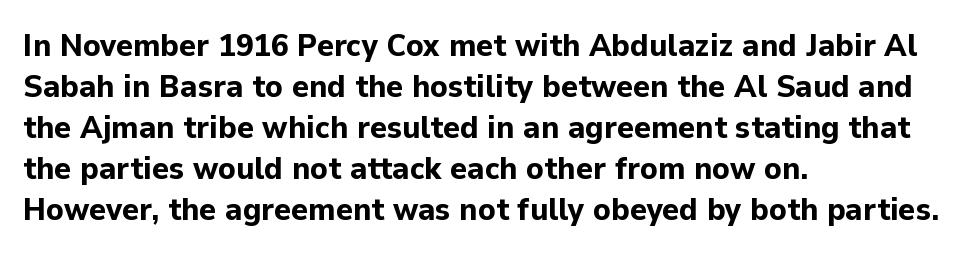
Q: Is the text bold? A: Yes.
Q: Is the text italic (slanted)? A: No, it is upright.
Q: Is the typeface a serif or a sans-serif typeface? A: Sans-serif.
Q: Is the text underlined? A: No.
Q: How is the paragraph aligned? A: Left-aligned.
Q: Is the spacing between letters normal or unusually wide? A: Normal.
Q: Is the spacing between lines tight, normal or loose? A: Normal.
Q: Width (condensed, normal, or wide)? A: Normal.
Q: Stroke contrast? A: Low.
Q: x-height? A: Medium.
Q: Monospaced? A: No.
